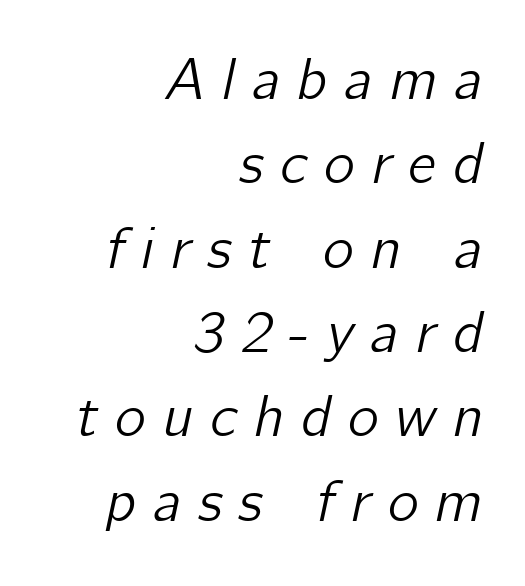
{"italic": "yes", "lean": "right", "slant_degrees": 12, "width": "normal", "stroke_contrast": "low", "x_height": "medium", "monospaced": "no", "underline": "no", "align": "right", "line_spacing": "normal", "line_spacing_ratio": 1.43, "letter_spacing": "wide", "letter_spacing_em": 0.28, "glyph_px": 59}
